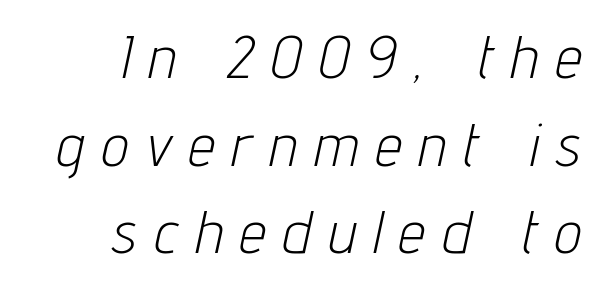
Regarding leading, the lines here are spaced in the standard way. Line endings align vertically; line beginnings do not. The type is letterspaced generously, with wide tracking. The face used here has a pronounced slope to its letters.
